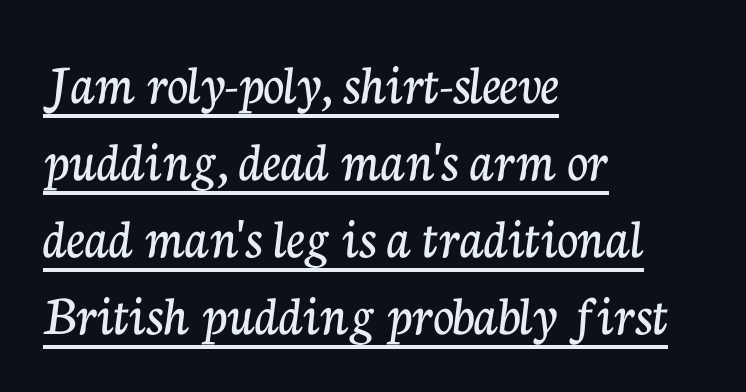
Students, note that the glyphs here touch the page at normal intervals. Compared with undecorated copy, this sample adds a rule below the words. Is this a fixed-width face? No — the glyphs have proportional, varying widths. Students, observe: this is what conventionally led text looks like. A typesetter would label this face a serif. The text block is weighted toward the left margin, trailing off unevenly rightward.
